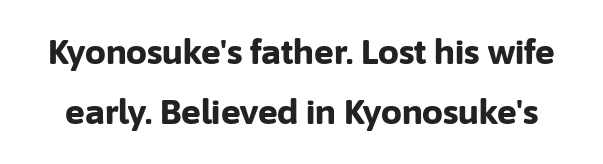
{"serif": "no", "italic": "no", "bold": "yes", "weight": "bold", "width": "normal", "stroke_contrast": "low", "x_height": "medium", "monospaced": "no", "underline": "no", "line_spacing_ratio": 1.81, "letter_spacing": "normal", "letter_spacing_em": 0.0, "glyph_px": 33}
